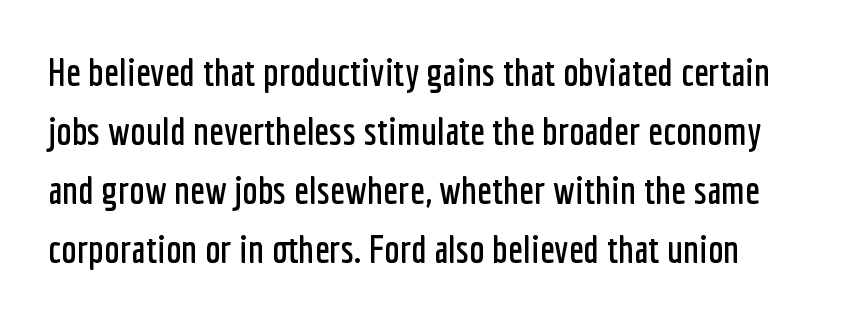
The image shows 39 px condensed sans-serif type, upright; set normal line spacing (1.51x), normal letter spacing, not underlined; low stroke contrast and a medium x-height.
